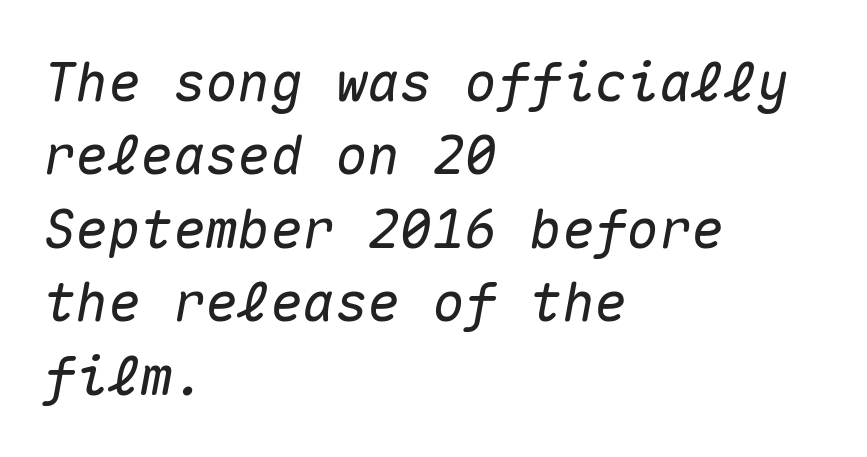
Here the designer chose a console-style face with uniform glyph widths. An italicized treatment has been applied to the whole sample. The gap between lines stays unmarked. Rows of type keep a routine distance in the vertical direction.
